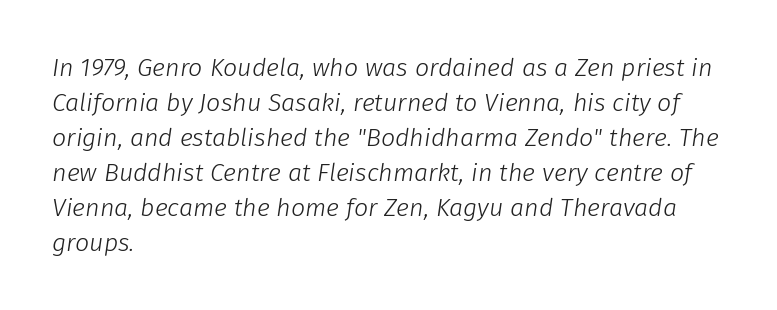
Q: Is the text bold? A: No.
Q: Is the text italic (slanted)? A: Yes, it leans right by about 8 degrees.
Q: Is the text underlined? A: No.
Q: How is the paragraph aligned? A: Left-aligned.
Q: Is the spacing between letters normal or unusually wide? A: Normal.
Q: Is the spacing between lines tight, normal or loose? A: Normal.
